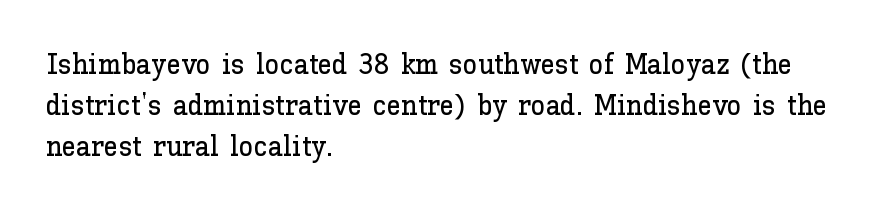
Line spacing here is normal. No italicization has been applied; the sample stays upright. Only glyphs here, with clear space below each row. The face used here is proportionally spaced, like ordinary book or web type. Layout note: lines flush left.
